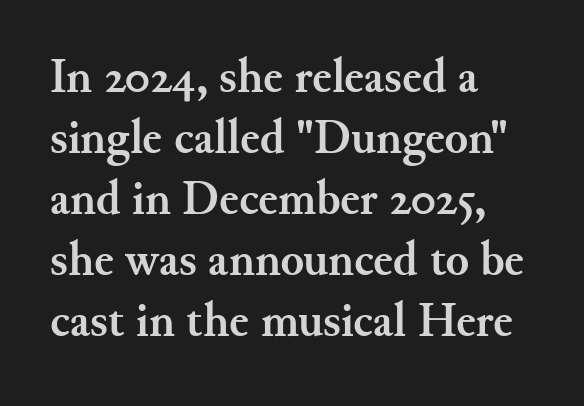
Q: Is the text bold? A: Yes.
Q: Is the text italic (slanted)? A: No, it is upright.
Q: Is the typeface a serif or a sans-serif typeface? A: Serif.
Q: Is the text underlined? A: No.
Q: How is the paragraph aligned? A: Left-aligned.
Q: Is the spacing between letters normal or unusually wide? A: Normal.
Q: Is the spacing between lines tight, normal or loose? A: Normal.
Q: Width (condensed, normal, or wide)? A: Normal.
Q: Stroke contrast? A: Medium.
Q: x-height? A: Small.
Q: Monospaced? A: No.
